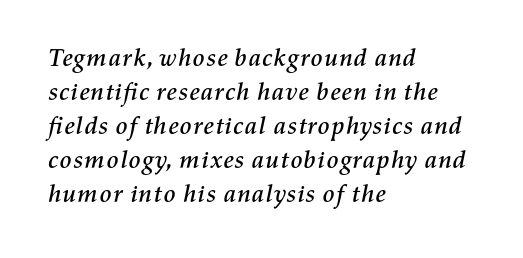
Only glyphs here, with clear space below each row. If you drew a line through each stem, it would be angled. Quick note: interline space is typical. In terms of letterspacing, this is plain default setting. Each line starts at the same left margin while the right side varies.
